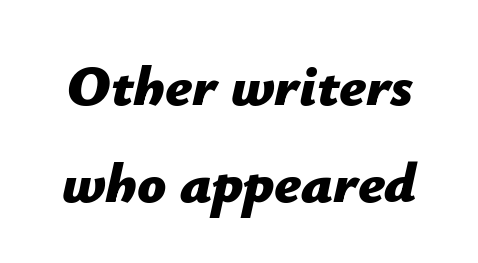
Beneath every word, the page is bare. Is the type bold? Yes — the strokes are clearly thick and heavy. The vertical gap from one line to the next is medium. Looks like regular typesetting: each glyph gets only the width it needs. Default kerning and tracking; the words read as compact shapes.
